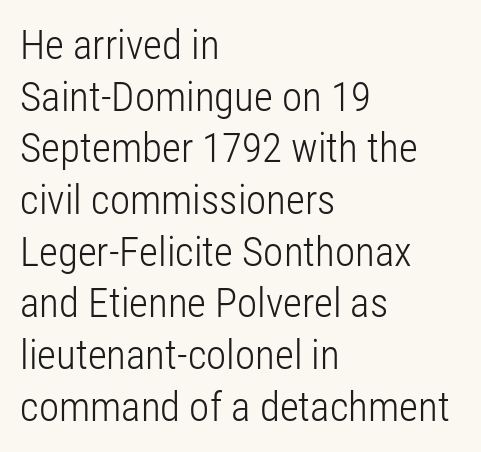
{"serif": "no", "italic": "no", "bold": "no", "weight": "light", "width": "condensed", "stroke_contrast": "low", "x_height": "medium", "monospaced": "no", "underline": "no", "align": "left", "line_spacing": "normal", "line_spacing_ratio": 1.26, "letter_spacing": "normal", "letter_spacing_em": 0.0, "glyph_px": 41}
